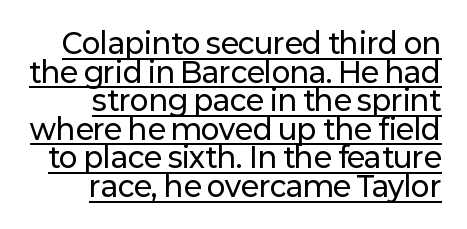
{"serif": "no", "italic": "no", "width": "normal", "stroke_contrast": "low", "x_height": "medium", "monospaced": "no", "underline": "yes", "align": "right", "line_spacing": "tight", "line_spacing_ratio": 1.02, "letter_spacing": "normal", "letter_spacing_em": 0.0, "glyph_px": 28}
